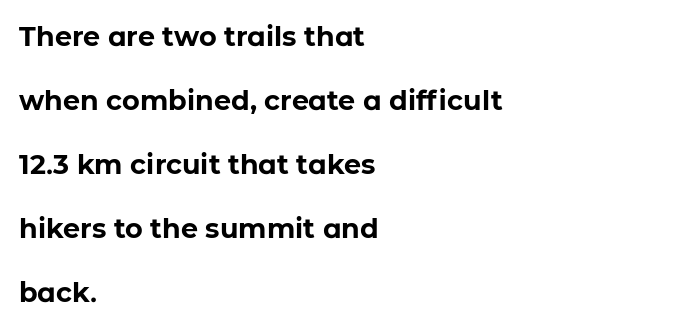
The image shows 27 px bold type, upright; set left-aligned, loose line spacing (2.37x), normal letter spacing, not underlined.
